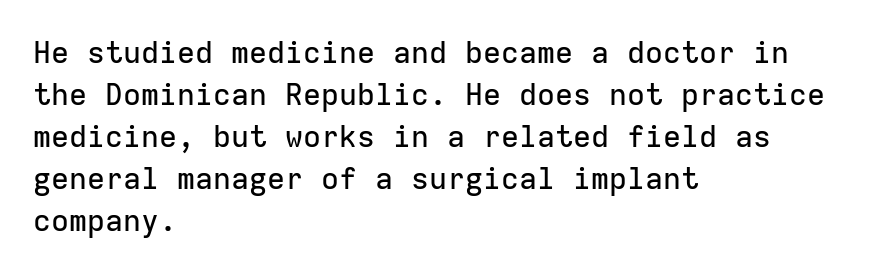
How would I describe the line gaps? Plain and ordinary. Is this a fixed-width face? Yes — each glyph sits in an identical cell. Spacing between characters is what you'd get straight out of the box. The typesetter chose a ragged-right arrangement here. The axis of the letterforms is exactly vertical.
